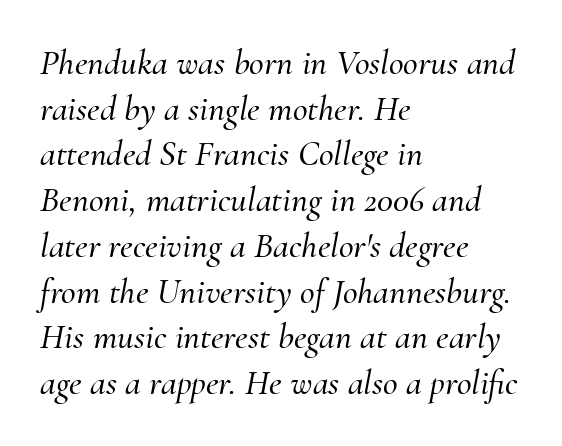
Q: Is the text italic (slanted)? A: Yes, it leans right by about 10 degrees.
Q: Is the typeface a serif or a sans-serif typeface? A: Serif.
Q: Is the text underlined? A: No.
Q: How is the paragraph aligned? A: Left-aligned.
Q: Is the spacing between letters normal or unusually wide? A: Normal.
Q: Is the spacing between lines tight, normal or loose? A: Normal.
Q: Width (condensed, normal, or wide)? A: Normal.
Q: Stroke contrast? A: Medium.
Q: x-height? A: Small.
Q: Monospaced? A: No.
